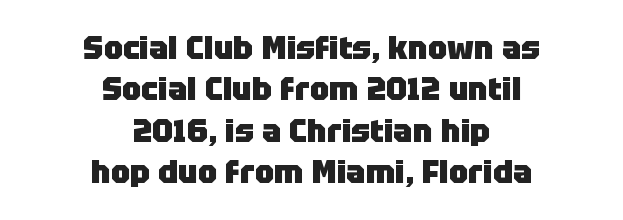
The specimen omits any rule beneath the text block's lines. The passage is arranged like a title page — every line centered. Standard letterfit; no display-style spreading of the glyphs. Bold? Absolutely — the strokes are thick and heavy. These lines are rendered in a variable-pitch font.
